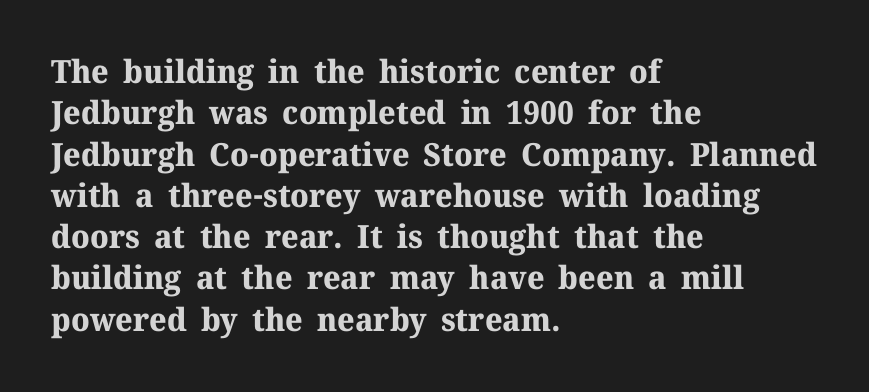
Each row of text sits above clean, open space. This sample uses plain, unmodified letter spacing. The text block is weighted toward the left margin, trailing off unevenly rightward. Typographically, this falls in the serif category. I'd describe the lettering as bold — thick and assertive.
